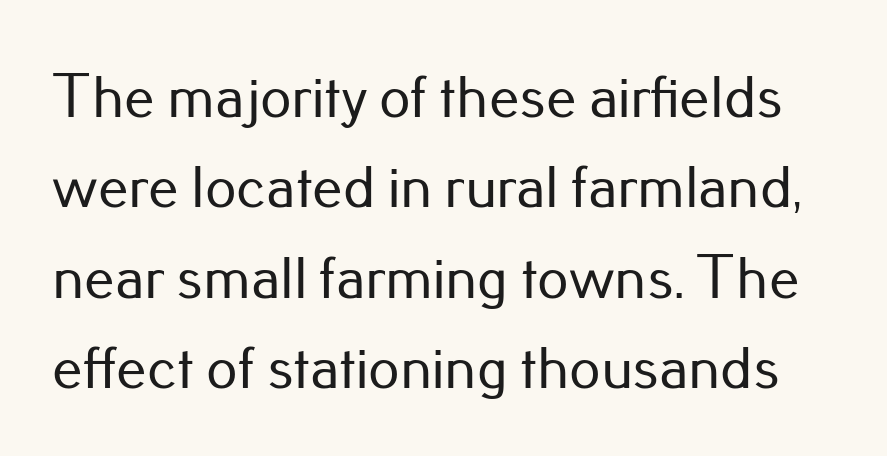
Q: Is the text italic (slanted)? A: No, it is upright.
Q: Is the typeface a serif or a sans-serif typeface? A: Sans-serif.
Q: Is the text underlined? A: No.
Q: Is the spacing between letters normal or unusually wide? A: Normal.
Q: Is the spacing between lines tight, normal or loose? A: Normal.
Q: Width (condensed, normal, or wide)? A: Normal.
Q: Stroke contrast? A: Low.
Q: x-height? A: Small.
Q: Monospaced? A: No.
